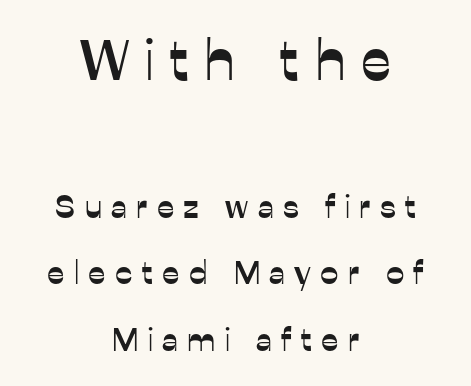
Q: Is the text italic (slanted)? A: No, it is upright.
Q: Is the typeface a serif or a sans-serif typeface? A: Sans-serif.
Q: Is the text underlined? A: No.
Q: How is the paragraph aligned? A: Centered.
Q: Is the spacing between letters normal or unusually wide? A: Unusually wide.
Q: Is the spacing between lines tight, normal or loose? A: Loose.
Q: Which block of text is set in a larger size, the first (top) or the second (bottom)? A: The first (top) one.
Q: Width (condensed, normal, or wide)? A: Normal.
Q: Stroke contrast? A: Low.
Q: x-height? A: Medium.
Q: Monospaced? A: No.
